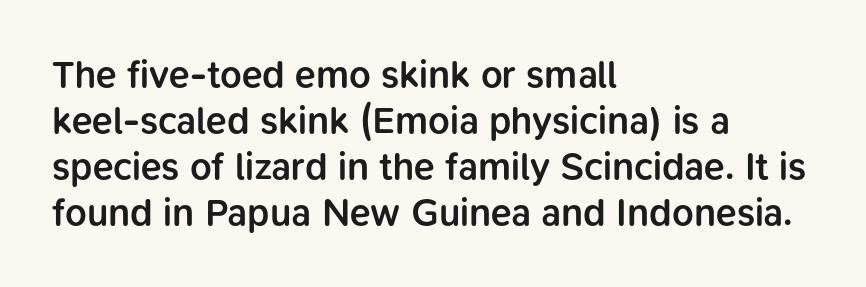
The image shows 38 px semibold sans-serif type, upright; set left-aligned, line spacing 1.21x, normal letter spacing, not underlined; low stroke contrast and a medium x-height.
